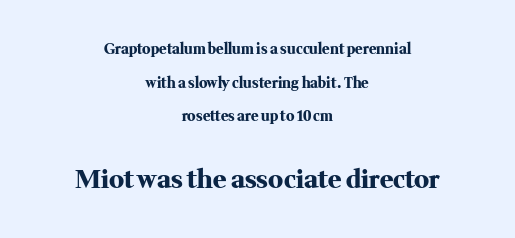
The image shows 25 px bold type, upright; set centered, loose line spacing (2.41x), normal letter spacing, not underlined; the second (bottom) block is 1.79x larger.
